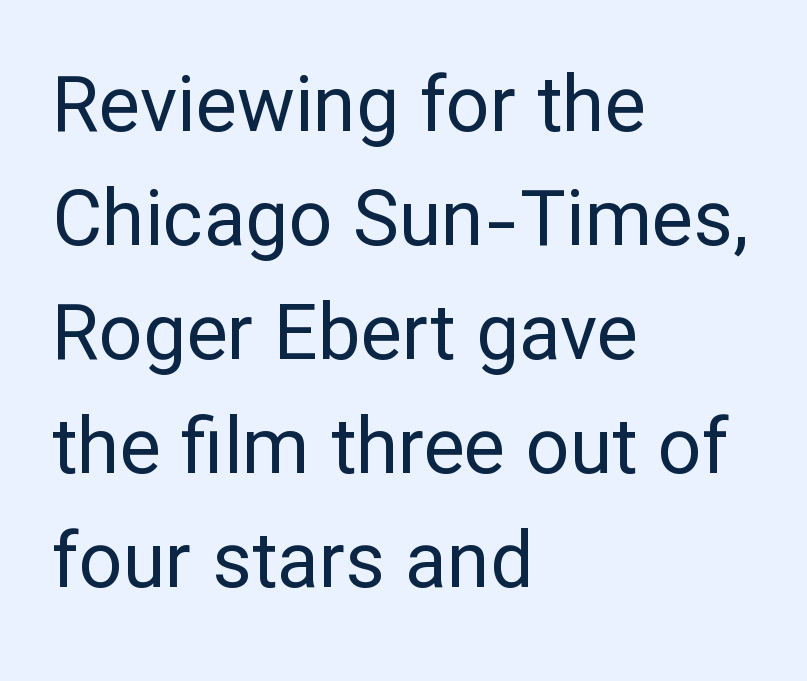
{"serif": "no", "italic": "no", "bold": "no", "weight": "regular", "width": "normal", "stroke_contrast": "low", "x_height": "medium", "monospaced": "no", "underline": "no", "align": "left", "line_spacing": "normal", "line_spacing_ratio": 1.48, "letter_spacing": "normal", "letter_spacing_em": 0.0, "glyph_px": 77}
